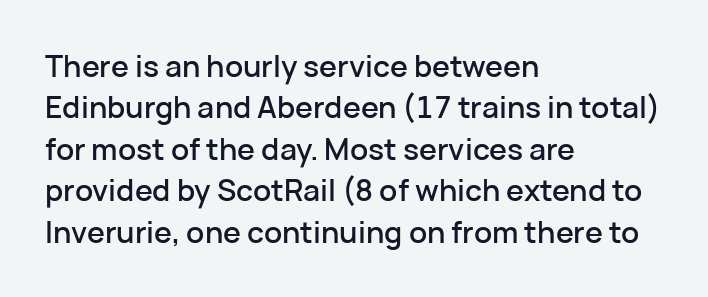
{"serif": "no", "italic": "no", "width": "normal", "stroke_contrast": "low", "x_height": "medium", "monospaced": "no", "underline": "no", "align": "left", "line_spacing": "normal", "line_spacing_ratio": 1.38, "letter_spacing": "normal", "letter_spacing_em": 0.0, "glyph_px": 30}
